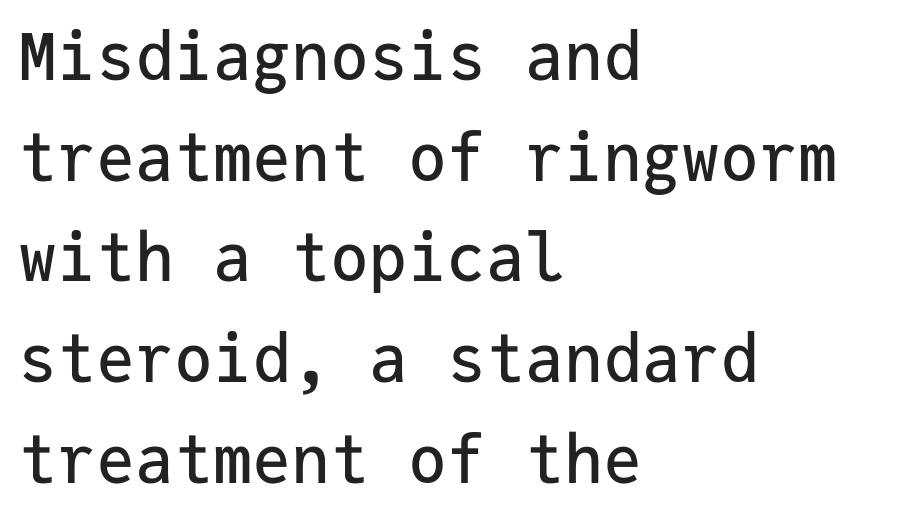
Inter-character spacing is left at the font's built-in metrics. The font family rendered here belongs to the sans-serif group. One glance says typical: line gaps are just what's usual. One-word summary of the alignment: left.
